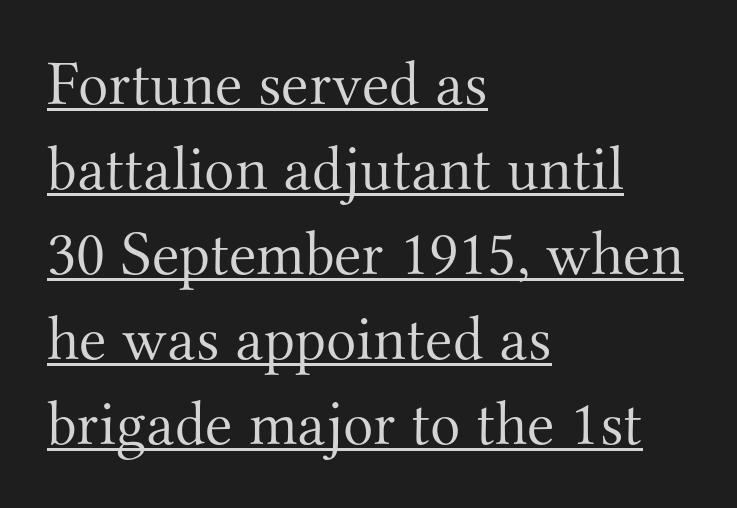
{"serif": "yes", "italic": "no", "bold": "no", "weight": "light", "width": "normal", "stroke_contrast": "medium", "x_height": "small", "monospaced": "no", "underline": "yes", "align": "left", "line_spacing": "normal", "line_spacing_ratio": 1.35, "letter_spacing": "normal", "letter_spacing_em": 0.0, "glyph_px": 63}
